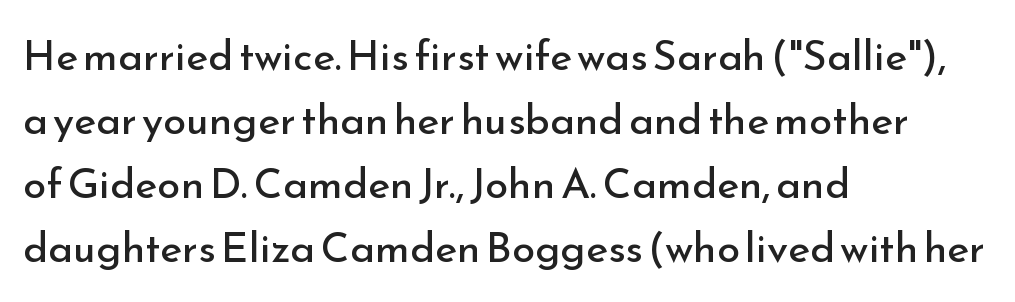
The image shows 42 px regular-weight sans-serif type, upright; set left-aligned, normal line spacing (1.52x), normal letter spacing, not underlined; low stroke contrast and a small x-height.
